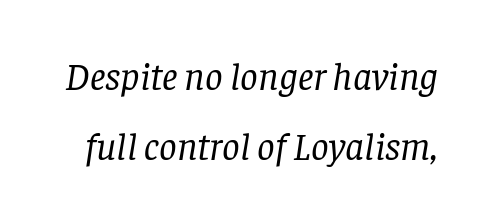
Q: Is the text bold? A: No.
Q: Is the text italic (slanted)? A: Yes, it leans right by about 8 degrees.
Q: Is the typeface a serif or a sans-serif typeface? A: Serif.
Q: Is the text underlined? A: No.
Q: Is the spacing between letters normal or unusually wide? A: Normal.
Q: Width (condensed, normal, or wide)? A: Normal.
Q: Stroke contrast? A: Low.
Q: x-height? A: Large.
Q: Monospaced? A: No.
